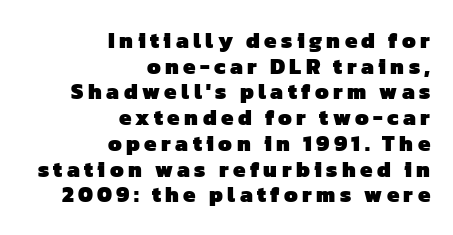
Q: Is the text bold? A: Yes.
Q: Is the text underlined? A: No.
Q: How is the paragraph aligned? A: Right-aligned.
Q: Is the spacing between letters normal or unusually wide? A: Unusually wide.
